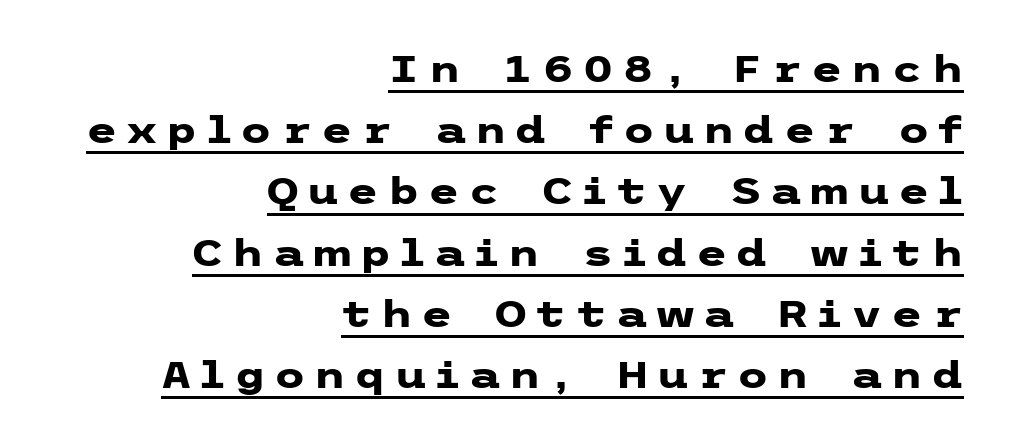
{"serif": "no", "italic": "no", "bold": "yes", "weight": "heavy", "width": "wide", "stroke_contrast": "low", "x_height": "medium", "underline": "yes", "align": "right", "line_spacing": "normal", "line_spacing_ratio": 1.7, "letter_spacing": "wide", "letter_spacing_em": 0.24, "glyph_px": 36}
